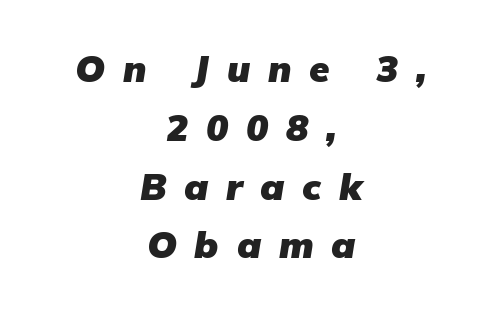
{"italic": "yes", "lean": "right", "slant_degrees": 9, "bold": "yes", "weight": "heavy", "width": "normal", "stroke_contrast": "low", "x_height": "medium", "monospaced": "no", "underline": "no", "align": "center", "line_spacing": "normal", "line_spacing_ratio": 1.59, "letter_spacing": "wide", "letter_spacing_em": 0.48, "glyph_px": 37}
